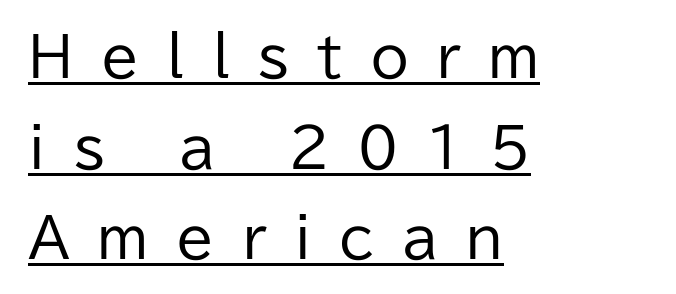
The letters carry no serifs — their stems end cleanly without finishing strokes. The passage shown stacks its lines at a standard gap. The strokes are not fattened; the text isn't bold. This is roman type, the default non-slanted kind. Emphasis is given by a line drawn under the lettering.
